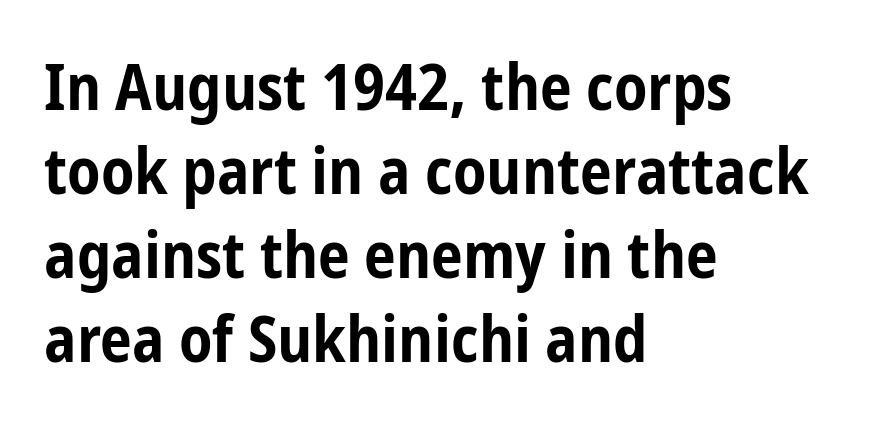
The image shows 64 px bold, condensed sans-serif type, upright; set left-aligned, normal line spacing (1.31x), normal letter spacing, not underlined; low stroke contrast and a medium x-height.
